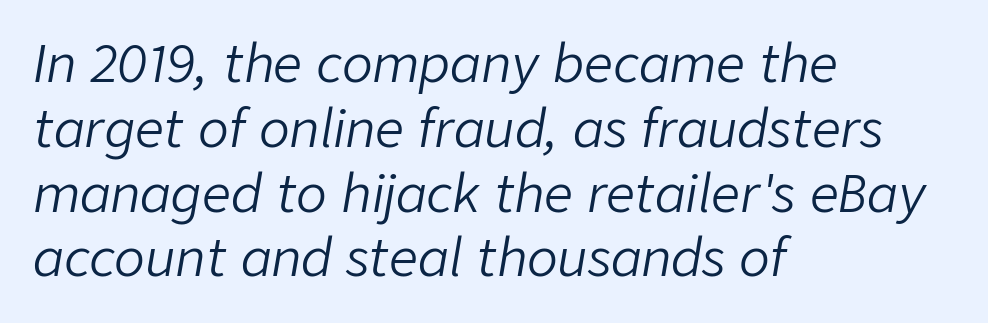
Character widths vary here, with narrow letters taking less room than wide ones. Is this a heavy cut? Hardly; it is regular or lighter. Is the type slanted? Yes — the strokes lean at a clear angle. The space between consecutive lines is moderate. Horizontal alignment here is leftward, the default for most running prose. Caption: standard tracking, unaltered.
